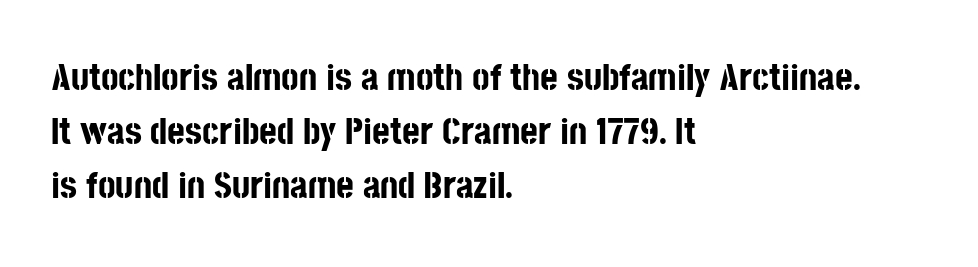
Successive baselines arrive at the customary interval. Serifs: no, the terminals of the letterforms are clean. Where is the straight margin? On the left. Decoration check: the copy has no underline. The rendering uses a bold face; every stroke is thick and dark.
